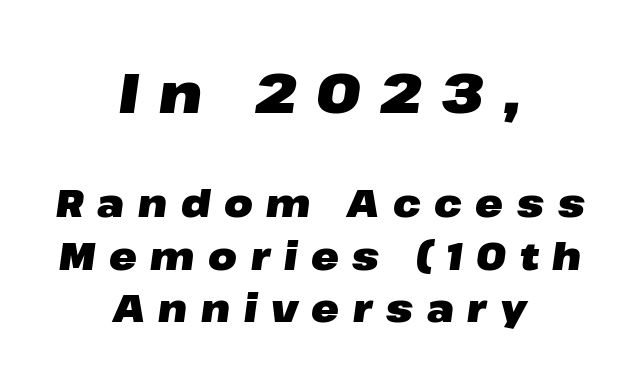
The image shows 55 px heavy, wide type, italic (leaning right); set centered, normal line spacing (1.43x), unusually wide letter spacing (+0.37 em), not underlined; the first (top) block is 1.49x larger; low stroke contrast and a medium x-height.
